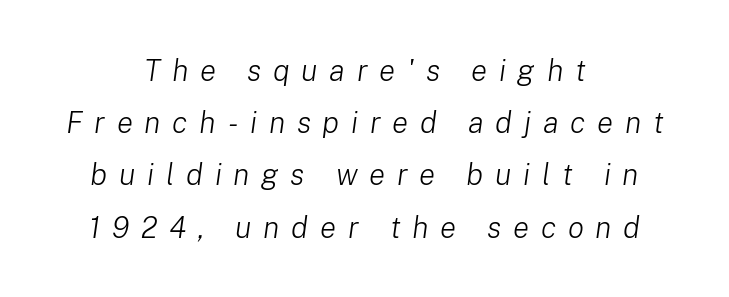
The image shows 30 px light type, italic (leaning right); set centered, line spacing 1.74x, unusually wide letter spacing (+0.39 em), not underlined; low stroke contrast and a medium x-height.
